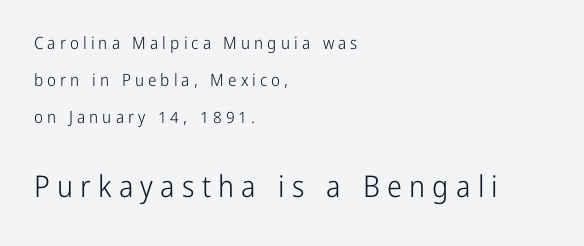
The image shows 30 px light, condensed sans-serif type, upright; set left-aligned, loose line spacing (2.19x), unusually wide letter spacing (+0.24 em), not underlined; the second (bottom) block is 1.76x larger; low stroke contrast and a medium x-height.
